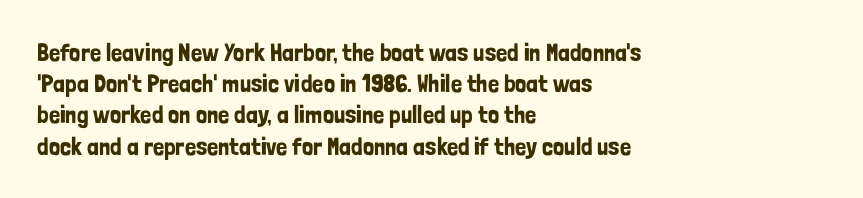
If you drew a line through each stem, it would be perfectly vertical. Leading: standard. The setting favours the left margin, as ordinary paragraphs usually do. Nobody touched the tracking dial on this one. Lines of text with bare space underneath.
